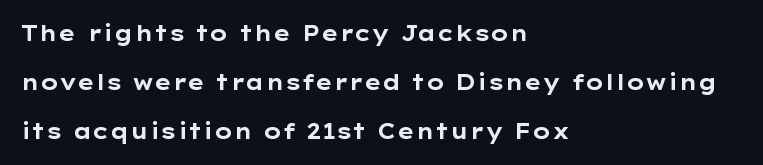
{"italic": "no", "bold": "yes", "underline": "no", "align": "left", "line_spacing": "loose", "line_spacing_ratio": 2.33, "letter_spacing": "normal", "letter_spacing_em": 0.0, "glyph_px": 21}
